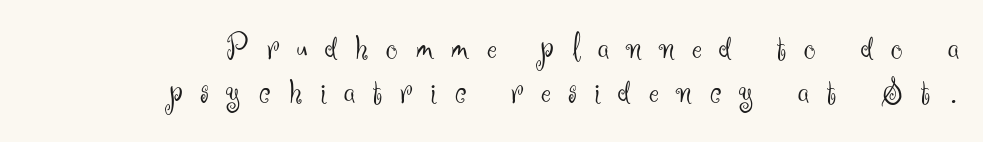
The image shows 37 px light sans-serif type, upright; set right-aligned, line spacing 1.19x, unusually wide letter spacing (+0.48 em), not underlined; medium stroke contrast and a small x-height.
